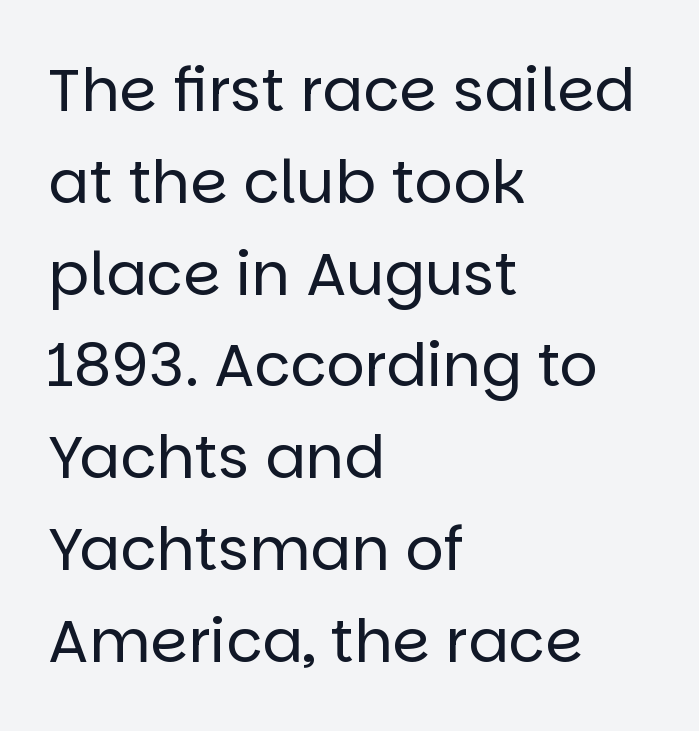
The image shows 60 px regular-weight sans-serif type, upright; set left-aligned, normal line spacing (1.53x), normal letter spacing, not underlined; low stroke contrast and a large x-height.
